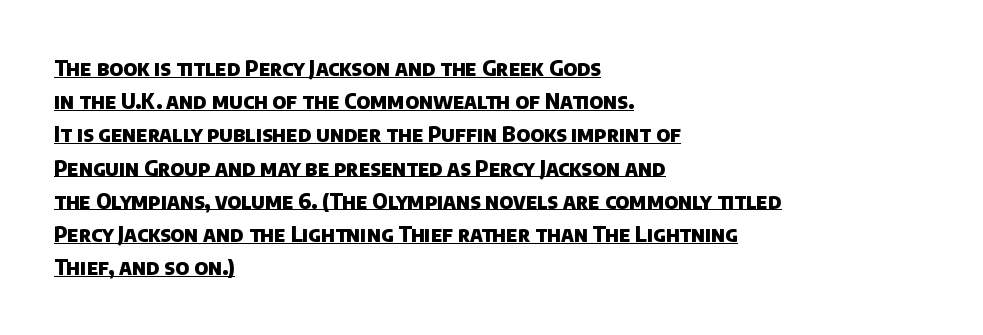
{"bold": "yes", "underline": "yes", "align": "left", "line_spacing": "normal", "line_spacing_ratio": 1.58, "letter_spacing": "normal", "letter_spacing_em": 0.0, "glyph_px": 21}
